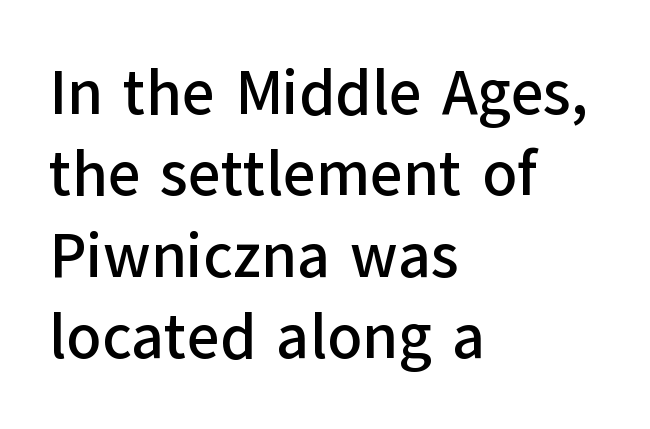
Q: Is the text italic (slanted)? A: No, it is upright.
Q: Is the typeface a serif or a sans-serif typeface? A: Sans-serif.
Q: Is the text underlined? A: No.
Q: How is the paragraph aligned? A: Left-aligned.
Q: Is the spacing between letters normal or unusually wide? A: Normal.
Q: Is the spacing between lines tight, normal or loose? A: Normal.
Q: Width (condensed, normal, or wide)? A: Normal.
Q: Stroke contrast? A: Low.
Q: x-height? A: Medium.
Q: Monospaced? A: No.
